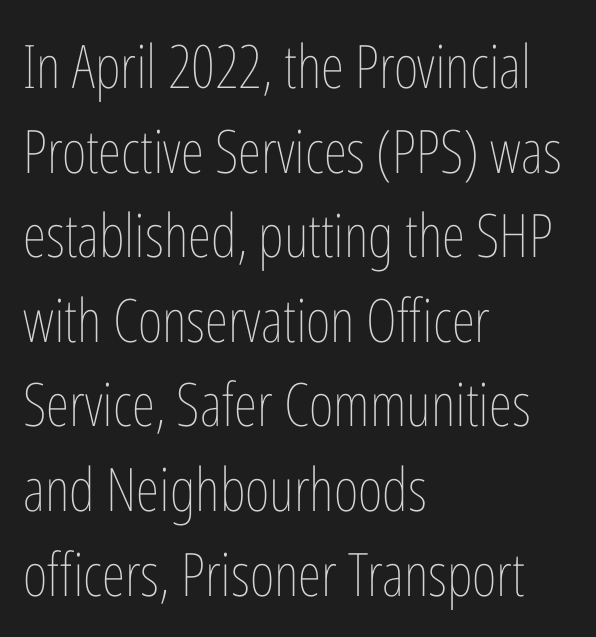
{"italic": "no", "bold": "no", "weight": "thin", "width": "condensed", "stroke_contrast": "low", "x_height": "medium", "monospaced": "no", "underline": "no", "align": "left", "line_spacing": "normal", "line_spacing_ratio": 1.41, "letter_spacing": "normal", "letter_spacing_em": 0.0, "glyph_px": 60}
